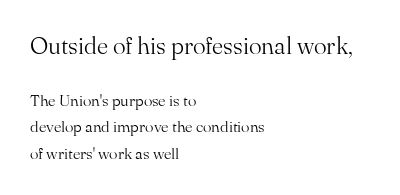
The image shows 24 px text type, upright; set left-aligned, normal line spacing (1.68x), normal letter spacing, not underlined; the first (top) block is 1.5x larger.
